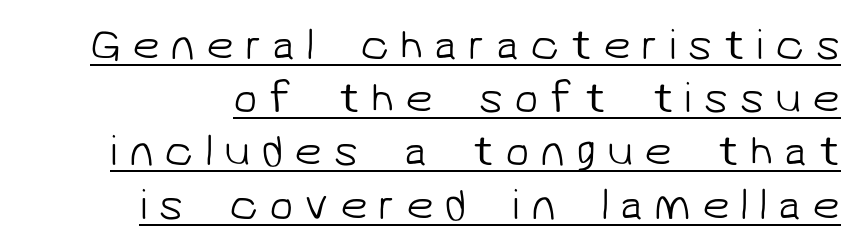
The image shows 44 px light sans-serif type; set line spacing 1.21x, unusually wide letter spacing (+0.25 em), underlined; low stroke contrast and a medium x-height.
